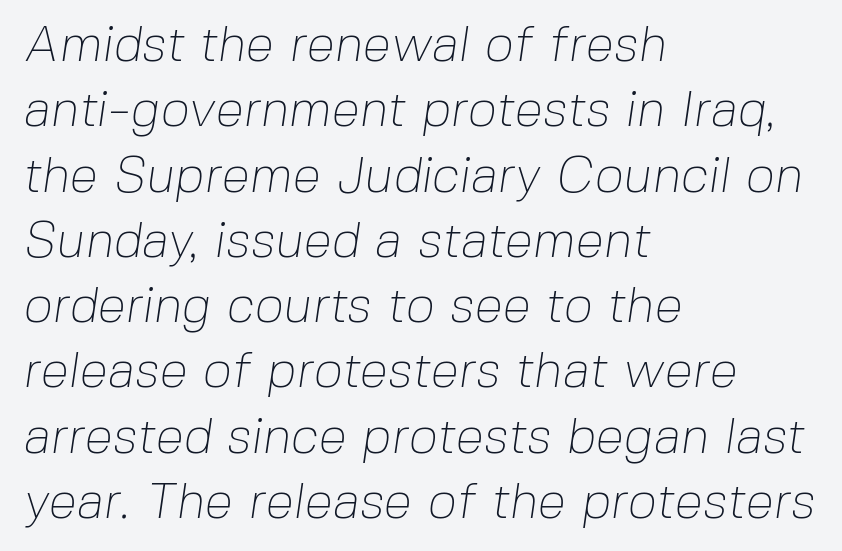
Q: Is the text bold? A: No.
Q: Is the typeface a serif or a sans-serif typeface? A: Sans-serif.
Q: Is the text underlined? A: No.
Q: How is the paragraph aligned? A: Left-aligned.
Q: Is the spacing between letters normal or unusually wide? A: Normal.
Q: Is the spacing between lines tight, normal or loose? A: Normal.
Q: Width (condensed, normal, or wide)? A: Normal.
Q: Stroke contrast? A: Low.
Q: x-height? A: Medium.
Q: Monospaced? A: No.
